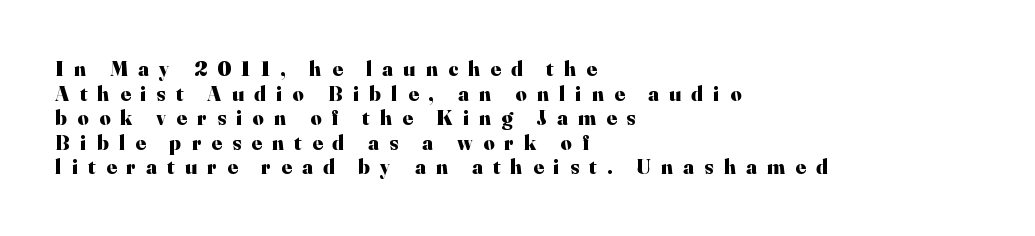
The glyphs have the mass of a bold cut. The specimen reads as upright at a glance. The string is rendered with underlining switched off. Here the glyphs are tracked loosely, breaking word shapes into spaced letters. A classic flush-left, rag-right setting is used for this passage.
